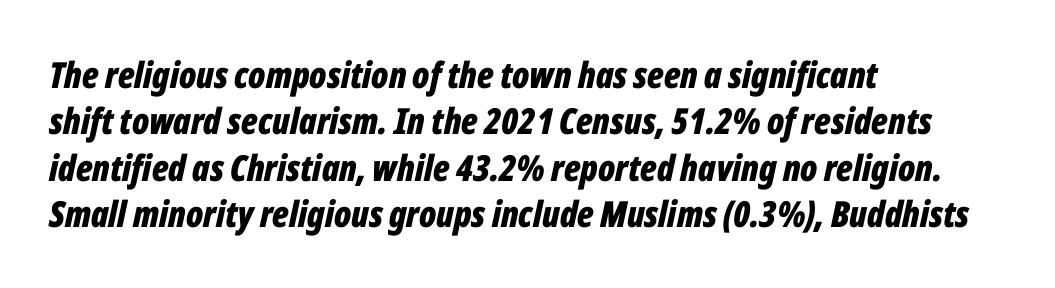
Q: Is the text bold? A: Yes.
Q: Is the text italic (slanted)? A: Yes, it leans right by about 12 degrees.
Q: Is the text underlined? A: No.
Q: How is the paragraph aligned? A: Left-aligned.
Q: Is the spacing between letters normal or unusually wide? A: Normal.
Q: Is the spacing between lines tight, normal or loose? A: Normal.
Q: Width (condensed, normal, or wide)? A: Condensed.
Q: Stroke contrast? A: Low.
Q: x-height? A: Medium.
Q: Monospaced? A: No.
